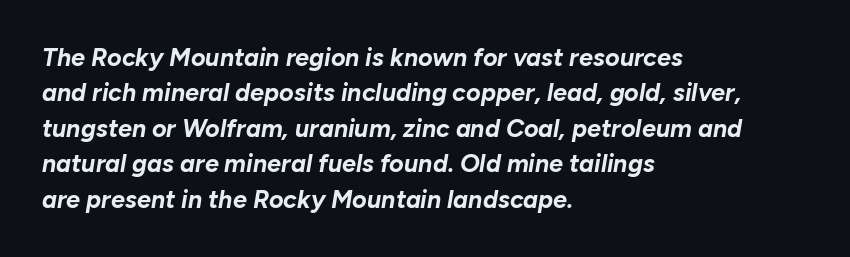
{"italic": "yes", "lean": "right", "slant_degrees": 10, "bold": "yes", "underline": "no", "align": "left", "line_spacing": "normal", "line_spacing_ratio": 1.42, "letter_spacing": "normal", "letter_spacing_em": 0.0, "glyph_px": 25}
